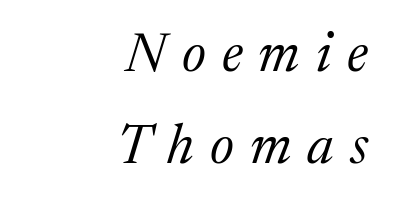
The strokes are not fattened; the text isn't bold. Do the characters align in a grid? No, the font is proportional. The foot of each line stays bare and open. Reading down the block, your eye finds every line finishing at a fixed right position. The passage shown has open, widely tracked lettering throughout.
